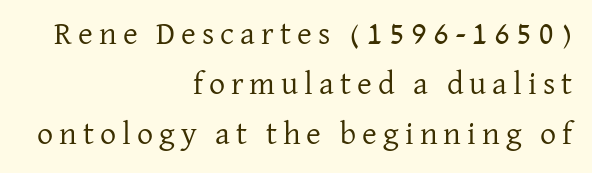
Q: Is the text bold? A: No.
Q: Is the text italic (slanted)? A: No, it is upright.
Q: Is the typeface a serif or a sans-serif typeface? A: Serif.
Q: Is the text underlined? A: No.
Q: How is the paragraph aligned? A: Right-aligned.
Q: Is the spacing between lines tight, normal or loose? A: Normal.
Q: Width (condensed, normal, or wide)? A: Normal.
Q: Stroke contrast? A: Low.
Q: x-height? A: Medium.
Q: Monospaced? A: No.
